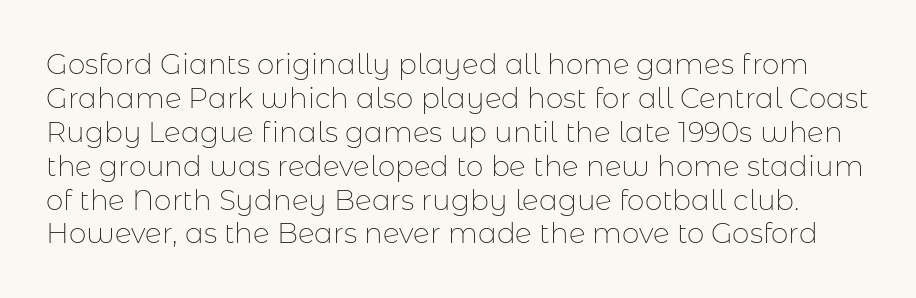
The image shows 28 px thin sans-serif type, upright; set line spacing 1.21x, normal letter spacing, not underlined; low stroke contrast and a medium x-height.
